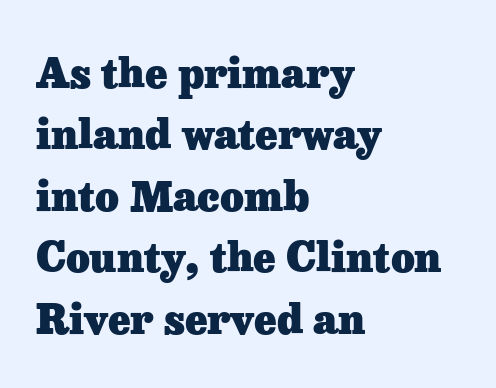
{"serif": "yes", "italic": "no", "bold": "yes", "weight": "heavy", "width": "normal", "stroke_contrast": "low", "x_height": "medium", "monospaced": "no", "underline": "no", "align": "left", "line_spacing": "normal", "line_spacing_ratio": 1.5, "letter_spacing": "normal", "letter_spacing_em": 0.0, "glyph_px": 41}
